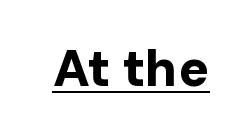
{"serif": "no", "italic": "no", "bold": "yes", "weight": "bold", "width": "normal", "stroke_contrast": "low", "x_height": "medium", "monospaced": "no", "underline": "yes", "letter_spacing": "normal", "letter_spacing_em": 0.0, "glyph_px": 51}
